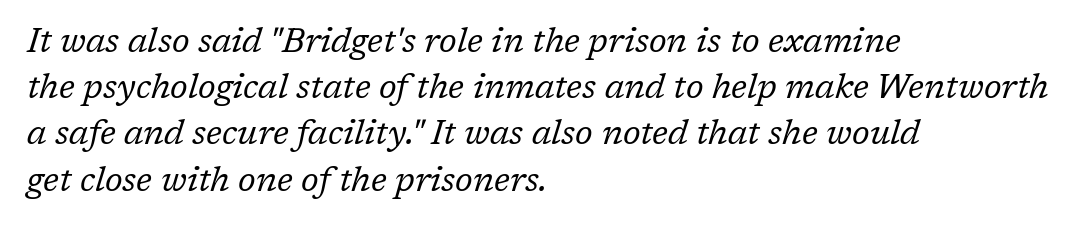
The image shows 34 px regular-weight serif type, italic (leaning right); set left-aligned, normal line spacing (1.36x), normal letter spacing, not underlined; low stroke contrast and a medium x-height.
